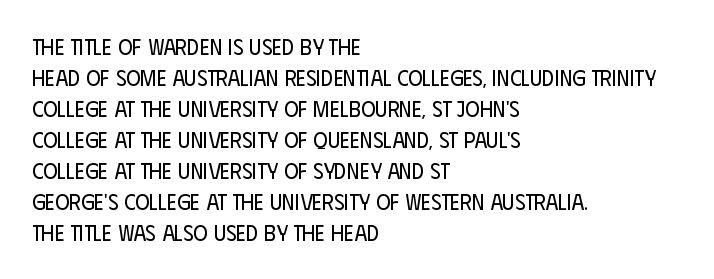
{"italic": "no", "bold": "no", "underline": "no", "align": "left", "line_spacing": "normal", "line_spacing_ratio": 1.41, "letter_spacing": "normal", "letter_spacing_em": 0.0, "glyph_px": 22}
